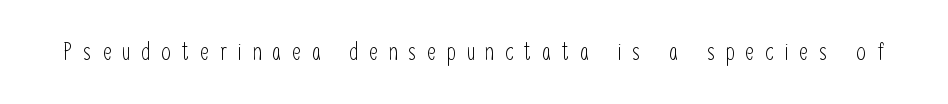
The image shows 24 px text type, upright; set unusually wide letter spacing (+0.46 em), not underlined.
